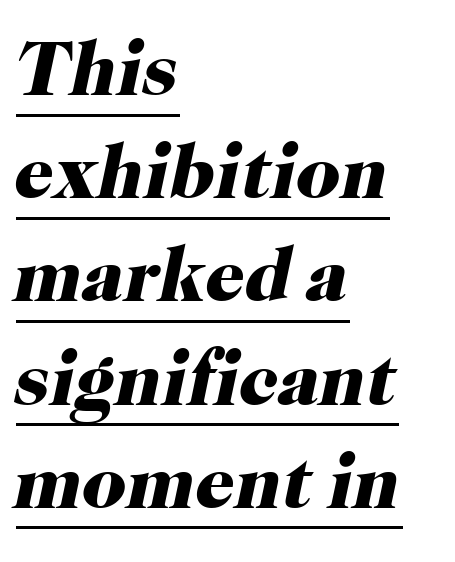
{"serif": "yes", "italic": "yes", "lean": "right", "slant_degrees": 12, "bold": "yes", "weight": "heavy", "width": "normal", "stroke_contrast": "high", "x_height": "medium", "monospaced": "no", "underline": "yes", "align": "left", "line_spacing": "normal", "line_spacing_ratio": 1.34, "letter_spacing": "normal", "letter_spacing_em": 0.0, "glyph_px": 77}
